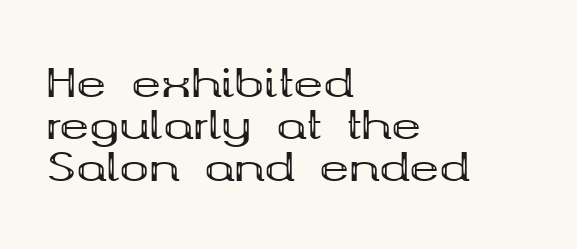
Alignment: flush left. This sample uses plain, unmodified letter spacing. Type style note: has serifs. Words float on clear page, feet unadorned. The letters are bold, with thick, heavy strokes. Is this a fixed-width face? No — the glyphs have proportional, varying widths.
